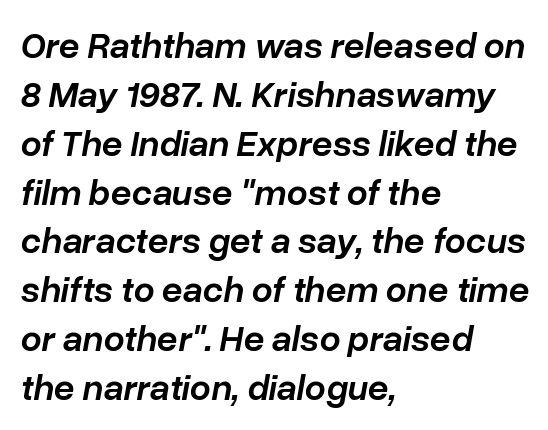
Q: Is the text bold? A: Semi-bold.
Q: Is the text italic (slanted)? A: Yes, it leans right by about 10 degrees.
Q: Is the text underlined? A: No.
Q: How is the paragraph aligned? A: Left-aligned.
Q: Is the spacing between letters normal or unusually wide? A: Normal.
Q: Is the spacing between lines tight, normal or loose? A: Normal.
Q: Width (condensed, normal, or wide)? A: Normal.
Q: Stroke contrast? A: Low.
Q: x-height? A: Medium.
Q: Monospaced? A: No.
